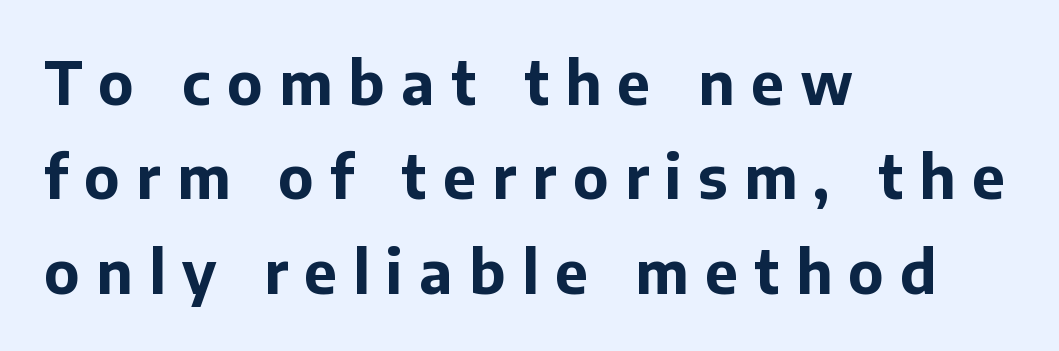
Q: Is the text bold? A: Yes.
Q: Is the text italic (slanted)? A: No, it is upright.
Q: Is the typeface a serif or a sans-serif typeface? A: Sans-serif.
Q: Is the text underlined? A: No.
Q: How is the paragraph aligned? A: Left-aligned.
Q: Is the spacing between letters normal or unusually wide? A: Unusually wide.
Q: Is the spacing between lines tight, normal or loose? A: Normal.
Q: Width (condensed, normal, or wide)? A: Normal.
Q: Stroke contrast? A: Low.
Q: x-height? A: Medium.
Q: Monospaced? A: No.
